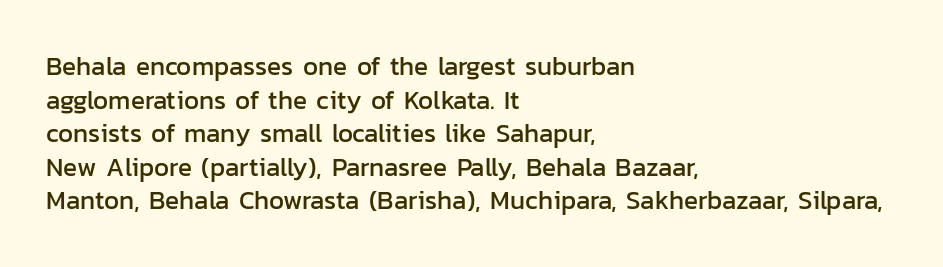
The image shows 26 px text type, upright; set left-aligned, normal line spacing (1.29x), normal letter spacing, not underlined.
